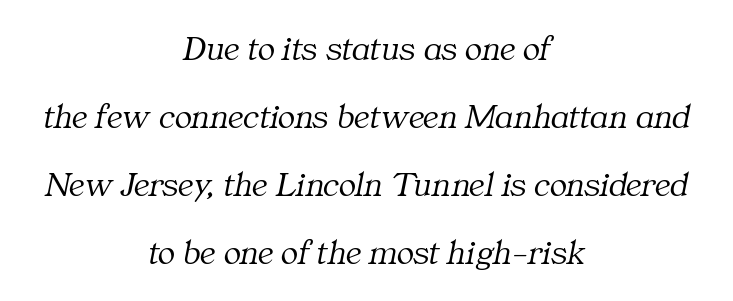
The image shows 36 px light serif type, italic (leaning right); set centered, line spacing 1.89x, normal letter spacing, not underlined; medium stroke contrast and a medium x-height.
